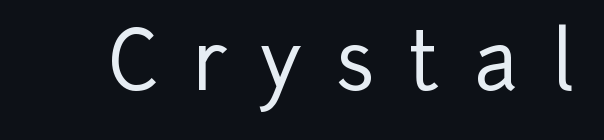
The image shows 79 px sans-serif type, upright; set unusually wide letter spacing (+0.43 em), not underlined; low stroke contrast and a medium x-height.
